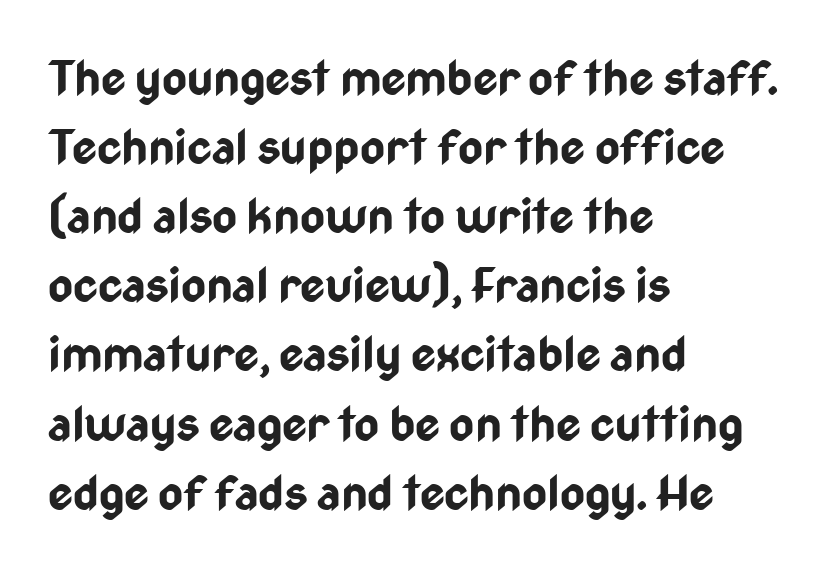
The image shows 48 px bold, condensed sans-serif type, upright; set left-aligned, normal line spacing (1.44x), normal letter spacing, not underlined; low stroke contrast and a medium x-height.
